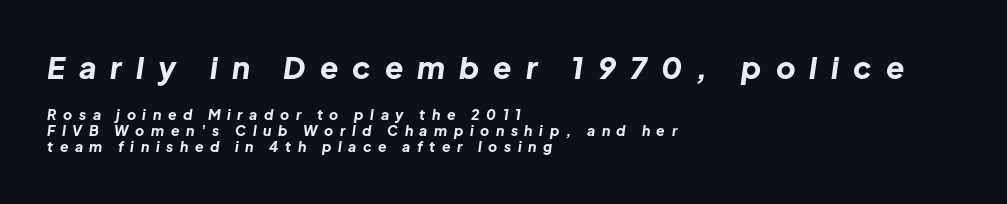
Q: Is the text bold? A: Yes.
Q: Is the text italic (slanted)? A: Yes, it leans right by about 8 degrees.
Q: Is the text underlined? A: No.
Q: How is the paragraph aligned? A: Left-aligned.
Q: Is the spacing between letters normal or unusually wide? A: Unusually wide.
Q: Is the spacing between lines tight, normal or loose? A: Tight.
Q: Which block of text is set in a larger size, the first (top) or the second (bottom)? A: The first (top) one.
Q: Width (condensed, normal, or wide)? A: Normal.
Q: Stroke contrast? A: Low.
Q: x-height? A: Medium.
Q: Monospaced? A: No.
